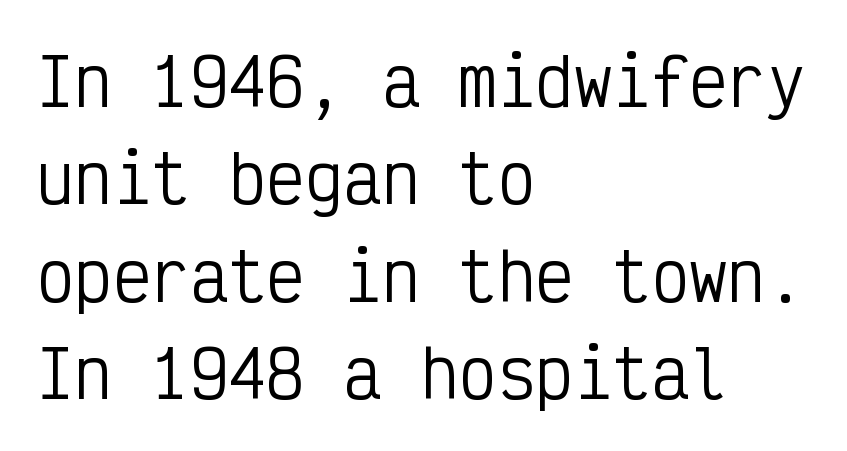
How are the letters spaced? Ordinarily, with no added tracking. These lines sit exactly where default settings would place them. The glyphs in this specimen are sans serif. The font sits on the lighter half of the weight spectrum, regular included.
